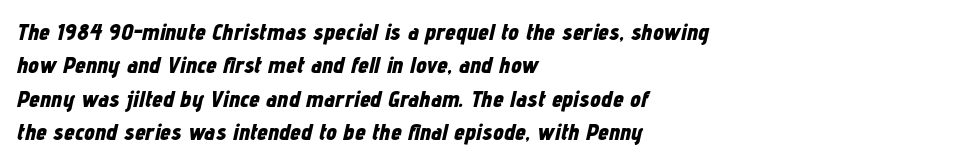
Clear beneath every line of the passage. Evenly set lines give the paragraph a standard silhouette. This sample is left-justified, so line endings fall wherever the words run out. Typesetter's note: full bold, strokes at maximum text heaviness. A typesetter would call this zero additional tracking.
